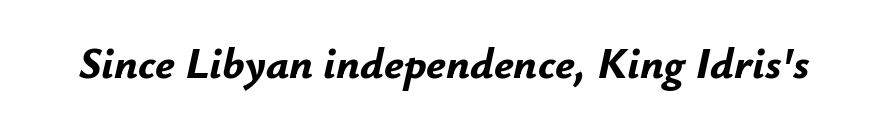
{"italic": "yes", "lean": "right", "slant_degrees": 12, "bold": "yes", "weight": "bold", "width": "normal", "stroke_contrast": "low", "x_height": "small", "monospaced": "no", "underline": "no", "letter_spacing": "normal", "letter_spacing_em": 0.0, "glyph_px": 44}
